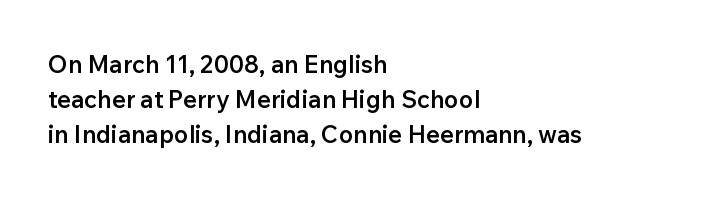
The image shows 24 px text type, upright; set left-aligned, normal line spacing (1.46x), normal letter spacing, not underlined.
